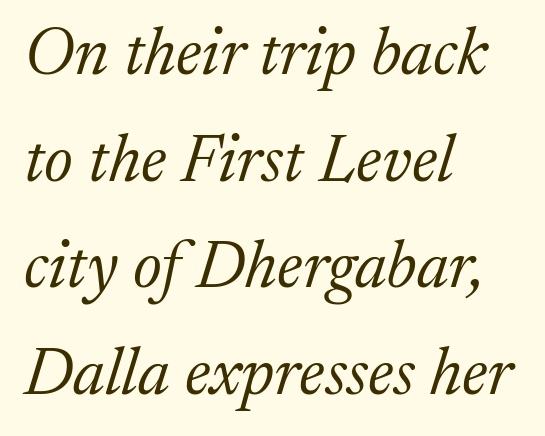
The face used here is seriffed, in the tradition of book romans. You could not count columns in this text — the font is proportionally spaced. Type without underlining. Slant detected: the letters are inclined.
